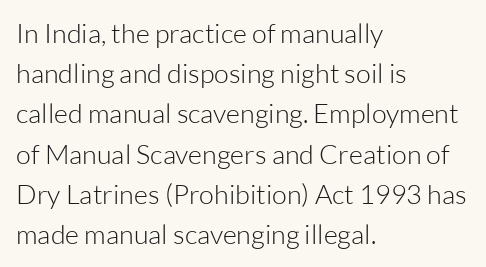
The image shows 27 px text type, upright; set left-aligned, normal line spacing (1.49x), normal letter spacing, not underlined.
